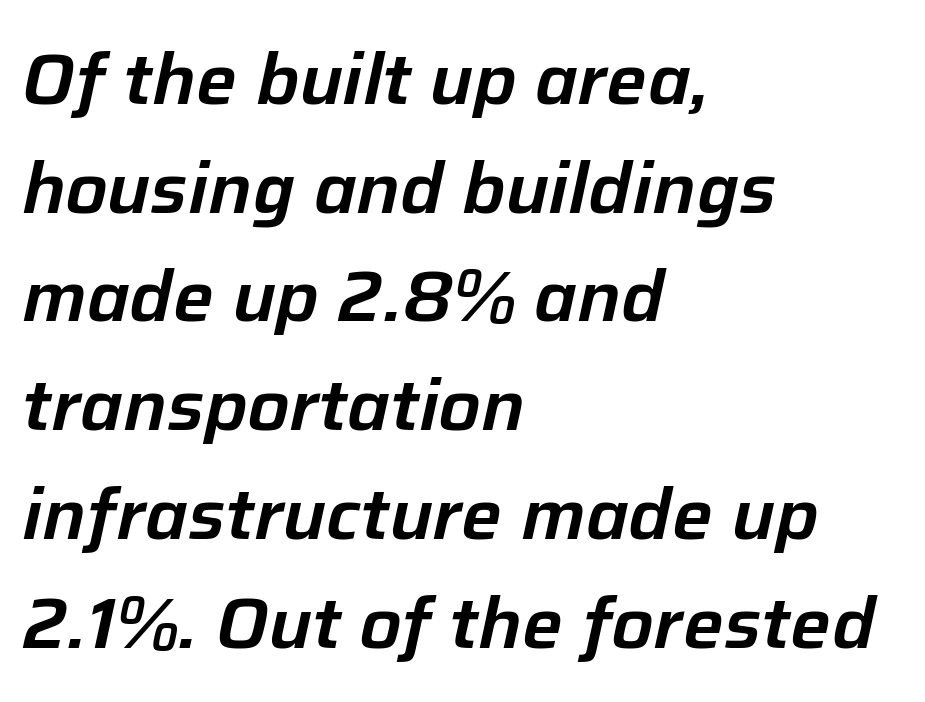
Italic: yes, the glyphs are oblique. Horizontal bands of white between lines are of average thickness. Lines of text with bare space underneath. The rag falls on the right side of this text block.
